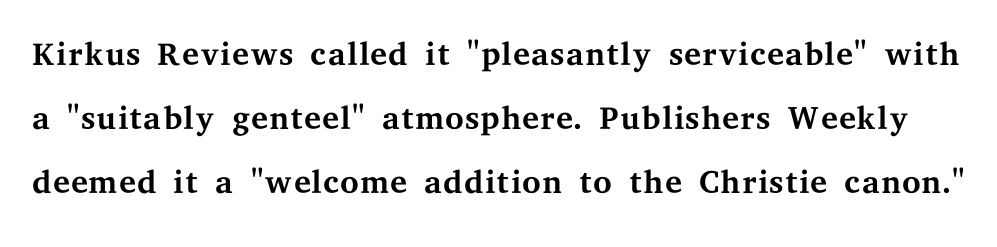
{"serif": "yes", "italic": "no", "bold": "no", "weight": "regular", "width": "wide", "stroke_contrast": "medium", "x_height": "medium", "monospaced": "no", "underline": "no", "line_spacing": "normal", "line_spacing_ratio": 1.33, "letter_spacing": "normal", "letter_spacing_em": 0.0, "glyph_px": 48}
